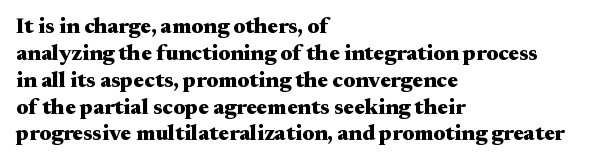
{"italic": "no", "bold": "yes", "underline": "no", "align": "left", "line_spacing_ratio": 1.22, "letter_spacing": "normal", "letter_spacing_em": 0.0, "glyph_px": 22}
